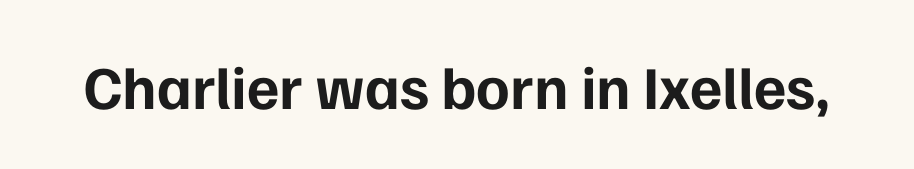
Q: Is the text bold? A: Yes.
Q: Is the text italic (slanted)? A: No, it is upright.
Q: Is the typeface a serif or a sans-serif typeface? A: Sans-serif.
Q: Is the text underlined? A: No.
Q: Is the spacing between letters normal or unusually wide? A: Normal.
Q: Width (condensed, normal, or wide)? A: Normal.
Q: Stroke contrast? A: Low.
Q: x-height? A: Medium.
Q: Monospaced? A: No.
